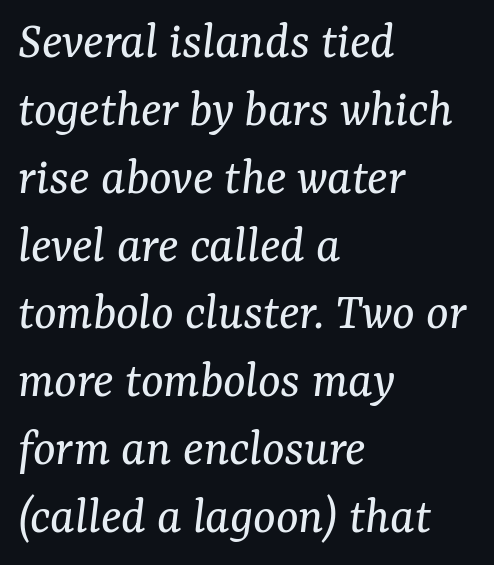
Q: Is the text bold? A: No.
Q: Is the text italic (slanted)? A: Yes, it leans right by about 7 degrees.
Q: Is the typeface a serif or a sans-serif typeface? A: Serif.
Q: Is the text underlined? A: No.
Q: How is the paragraph aligned? A: Left-aligned.
Q: Is the spacing between letters normal or unusually wide? A: Normal.
Q: Is the spacing between lines tight, normal or loose? A: Normal.
Q: Width (condensed, normal, or wide)? A: Normal.
Q: Stroke contrast? A: Medium.
Q: x-height? A: Medium.
Q: Monospaced? A: No.
